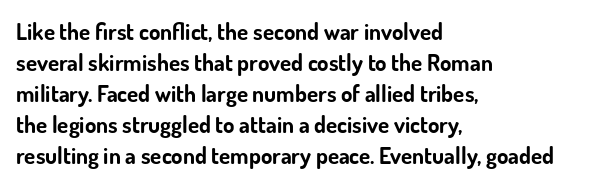
{"italic": "no", "bold": "yes", "underline": "no", "align": "left", "line_spacing": "normal", "line_spacing_ratio": 1.35, "letter_spacing": "normal", "letter_spacing_em": 0.0, "glyph_px": 23}
